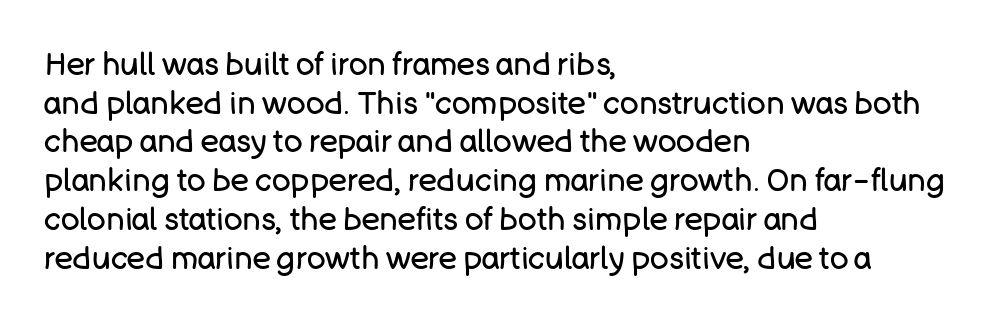
{"serif": "no", "italic": "no", "bold": "no", "weight": "regular", "width": "normal", "stroke_contrast": "low", "x_height": "large", "monospaced": "no", "underline": "no", "align": "left", "line_spacing": "normal", "line_spacing_ratio": 1.25, "letter_spacing": "normal", "letter_spacing_em": 0.0, "glyph_px": 31}
